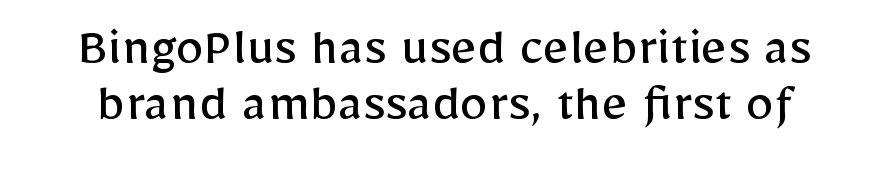
{"serif": "no", "italic": "no", "bold": "no", "weight": "regular", "width": "normal", "stroke_contrast": "low", "x_height": "medium", "monospaced": "no", "underline": "no", "line_spacing": "tight", "line_spacing_ratio": 0.98, "letter_spacing": "normal", "letter_spacing_em": 0.0, "glyph_px": 57}
